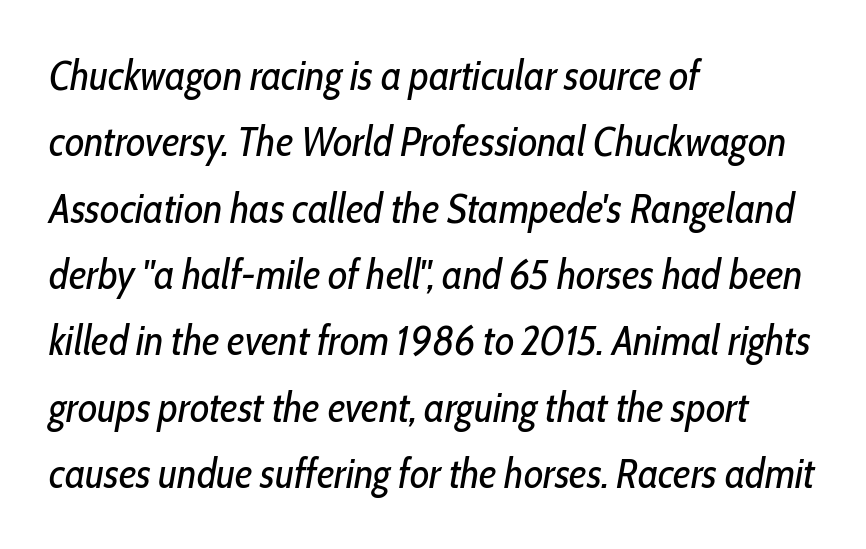
Q: Is the text bold? A: No.
Q: Is the text italic (slanted)? A: Yes, it leans right by about 10 degrees.
Q: Is the text underlined? A: No.
Q: How is the paragraph aligned? A: Left-aligned.
Q: Is the spacing between letters normal or unusually wide? A: Normal.
Q: Is the spacing between lines tight, normal or loose? A: Normal.
Q: Width (condensed, normal, or wide)? A: Condensed.
Q: Stroke contrast? A: Low.
Q: x-height? A: Medium.
Q: Monospaced? A: No.
